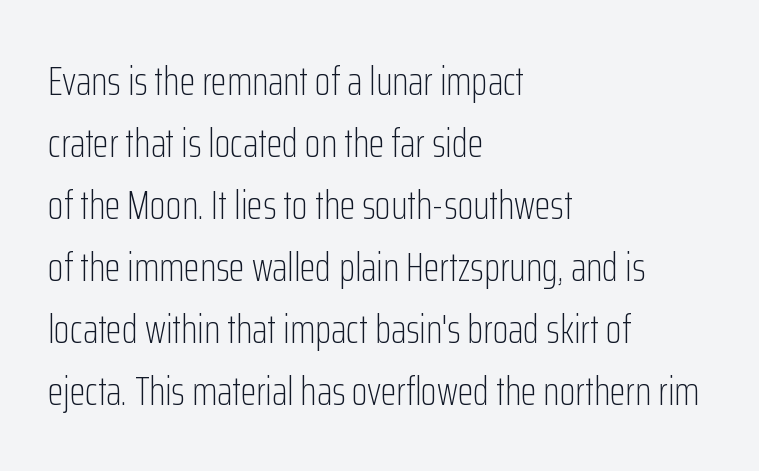
{"serif": "no", "italic": "no", "bold": "no", "weight": "light", "width": "condensed", "stroke_contrast": "low", "x_height": "medium", "monospaced": "no", "underline": "no", "align": "left", "line_spacing": "normal", "line_spacing_ratio": 1.51, "letter_spacing": "normal", "letter_spacing_em": 0.0, "glyph_px": 41}
